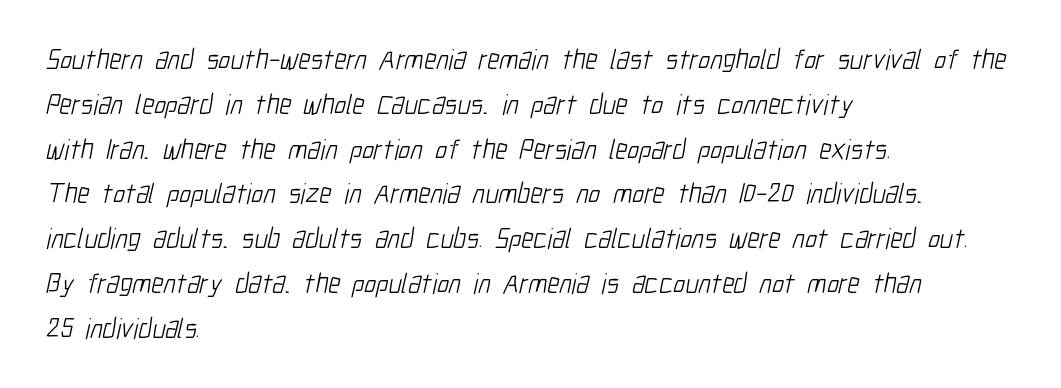
{"serif": "no", "bold": "no", "weight": "light", "width": "condensed", "stroke_contrast": "low", "x_height": "medium", "monospaced": "no", "underline": "no", "align": "left", "line_spacing": "normal", "line_spacing_ratio": 1.6, "letter_spacing": "normal", "letter_spacing_em": 0.0, "glyph_px": 28}
